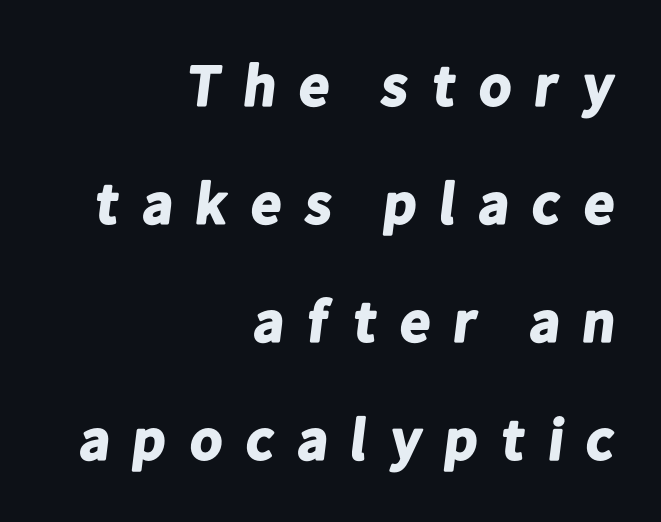
{"serif": "no", "bold": "yes", "weight": "bold", "width": "normal", "stroke_contrast": "low", "x_height": "medium", "monospaced": "no", "underline": "no", "align": "right", "line_spacing": "loose", "line_spacing_ratio": 2.0, "letter_spacing": "wide", "letter_spacing_em": 0.32, "glyph_px": 59}
